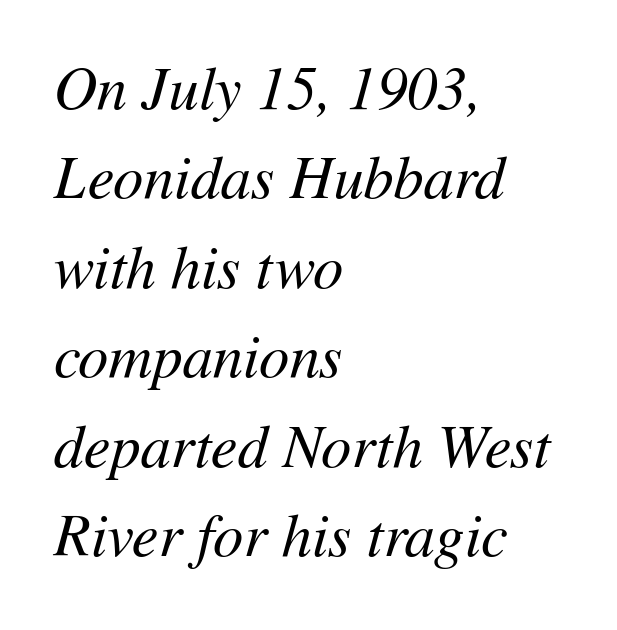
{"italic": "yes", "lean": "right", "slant_degrees": 11, "bold": "no", "weight": "regular", "width": "normal", "stroke_contrast": "medium", "x_height": "medium", "monospaced": "no", "underline": "no", "align": "left", "line_spacing": "normal", "line_spacing_ratio": 1.49, "letter_spacing": "normal", "letter_spacing_em": 0.0, "glyph_px": 60}
